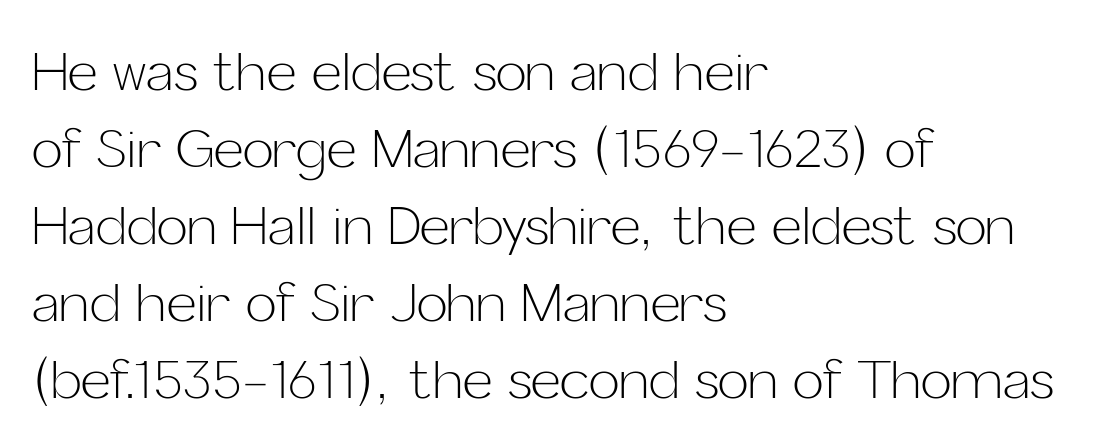
Q: Is the text bold? A: No.
Q: Is the text italic (slanted)? A: No, it is upright.
Q: Is the typeface a serif or a sans-serif typeface? A: Sans-serif.
Q: Is the text underlined? A: No.
Q: How is the paragraph aligned? A: Left-aligned.
Q: Is the spacing between letters normal or unusually wide? A: Normal.
Q: Is the spacing between lines tight, normal or loose? A: Normal.
Q: Width (condensed, normal, or wide)? A: Normal.
Q: Stroke contrast? A: Low.
Q: x-height? A: Medium.
Q: Monospaced? A: No.
